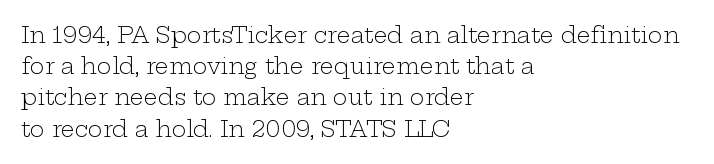
Q: Is the text bold? A: No.
Q: Is the text italic (slanted)? A: No, it is upright.
Q: Is the text underlined? A: No.
Q: How is the paragraph aligned? A: Left-aligned.
Q: Is the spacing between letters normal or unusually wide? A: Normal.
Q: Is the spacing between lines tight, normal or loose? A: Normal.
